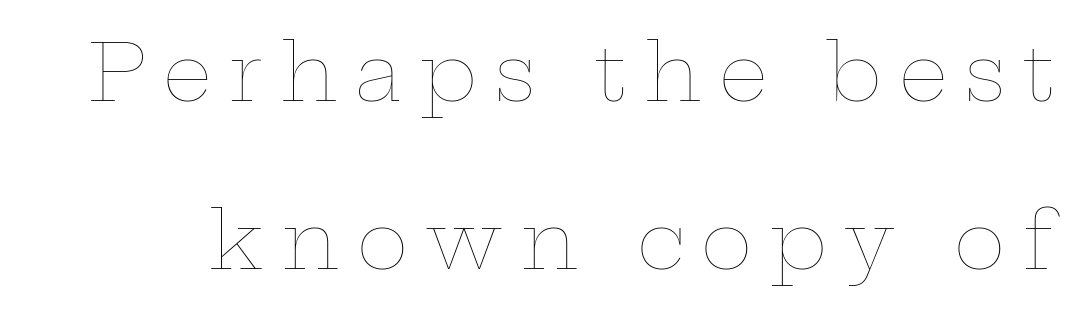
Plain, unruled lines of type. The passage shown has open, widely tracked lettering throughout. Does the leading feel generous? Absolutely, it's lavish. Style check: upright. The weight tops out at a normal text grade. Think of a printed novel: that variable character pitch is what you see here.
